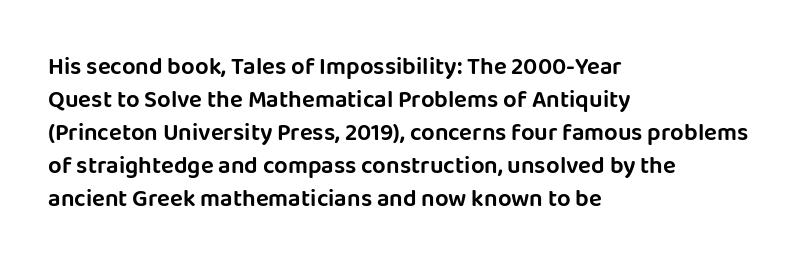
The type sits square on the baseline with zero lean. Students, observe: this is what conventionally led text looks like. Notice how the passage keeps a crisp vertical edge on the left only. Lines of text with bare space underneath.
